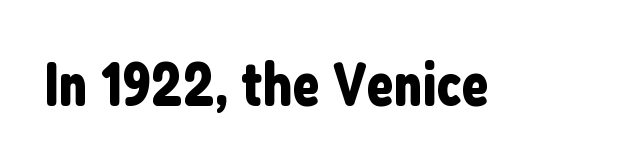
The image shows 62 px condensed sans-serif type, upright; set normal letter spacing, not underlined; low stroke contrast and a medium x-height.
